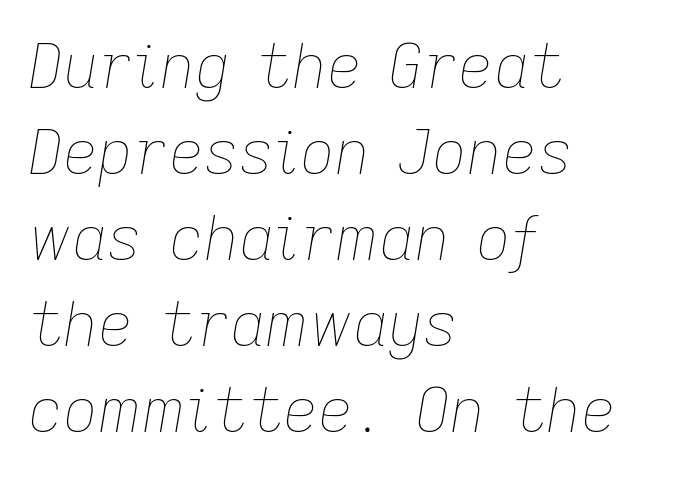
Q: Is the text bold? A: No.
Q: Is the text italic (slanted)? A: Yes, it leans right by about 9 degrees.
Q: Is the text underlined? A: No.
Q: How is the paragraph aligned? A: Left-aligned.
Q: Is the spacing between letters normal or unusually wide? A: Normal.
Q: Is the spacing between lines tight, normal or loose? A: Normal.
Q: Width (condensed, normal, or wide)? A: Normal.
Q: Stroke contrast? A: Low.
Q: x-height? A: Medium.
Q: Monospaced? A: No.
